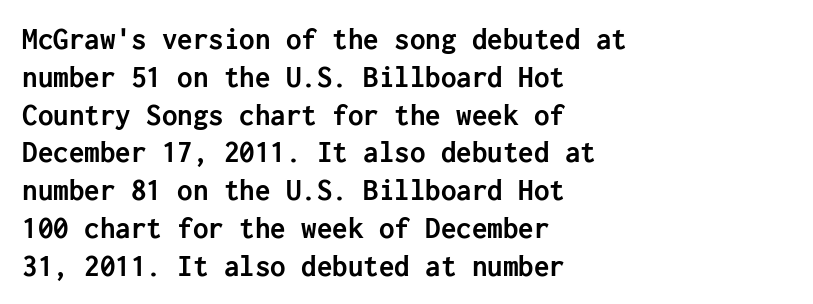
Q: Is the text bold? A: Yes.
Q: Is the text italic (slanted)? A: No, it is upright.
Q: Is the typeface a serif or a sans-serif typeface? A: Sans-serif.
Q: Is the text underlined? A: No.
Q: How is the paragraph aligned? A: Left-aligned.
Q: Is the spacing between letters normal or unusually wide? A: Normal.
Q: Width (condensed, normal, or wide)? A: Normal.
Q: Stroke contrast? A: Low.
Q: x-height? A: Medium.
